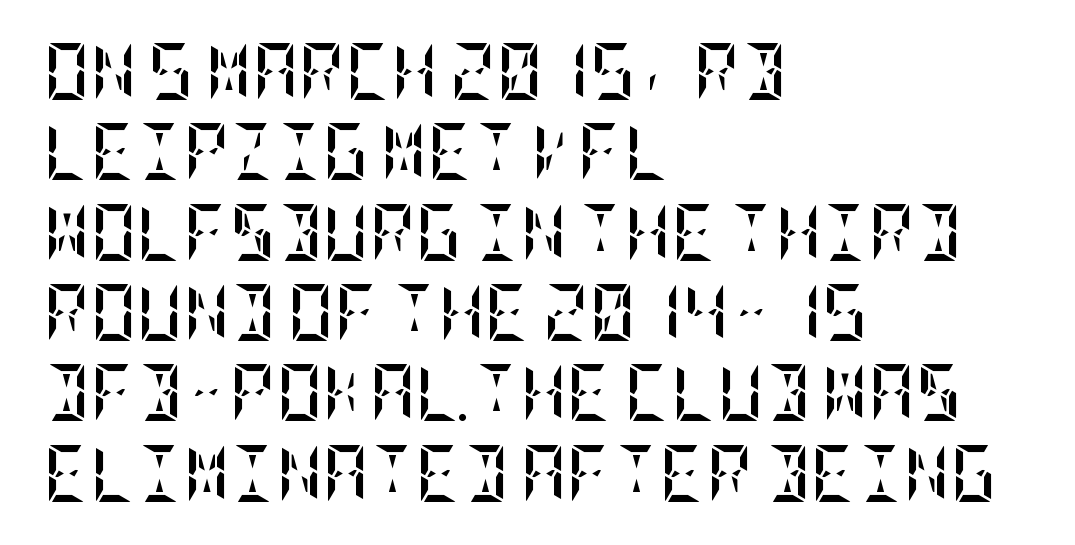
The ragged edge is on the right, which tells us the setting is flush left. The type sits square on the baseline with zero lean. The face used here is rendered with its standard letterfit. On the weight axis this lands at bold, roughly 700. Successive baselines arrive at the customary interval.
